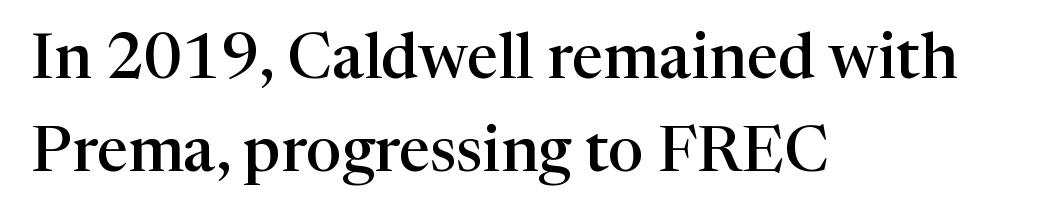
Italic? Not at all — the glyphs are vertical. The passage shown has conventional tracking throughout. I'd call this a serif setting — the letters wear small feet. Summary of weight: moderately heavy, a semibold.
